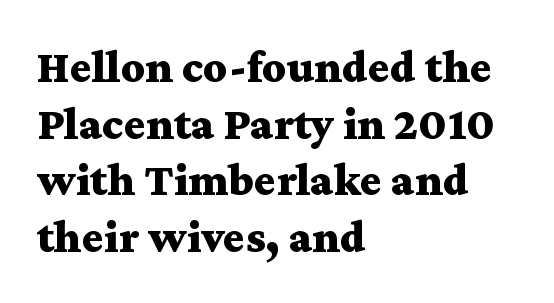
Q: Is the text bold? A: Yes.
Q: Is the text italic (slanted)? A: No, it is upright.
Q: Is the typeface a serif or a sans-serif typeface? A: Serif.
Q: Is the text underlined? A: No.
Q: How is the paragraph aligned? A: Left-aligned.
Q: Is the spacing between letters normal or unusually wide? A: Normal.
Q: Width (condensed, normal, or wide)? A: Wide.
Q: Stroke contrast? A: Medium.
Q: x-height? A: Medium.
Q: Monospaced? A: No.
